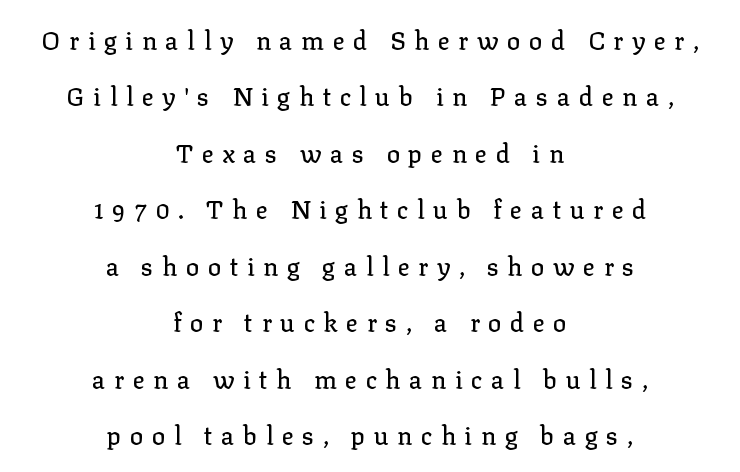
The image shows 25 px text type, upright; set centered, loose line spacing (2.26x), unusually wide letter spacing (+0.34 em), not underlined.
